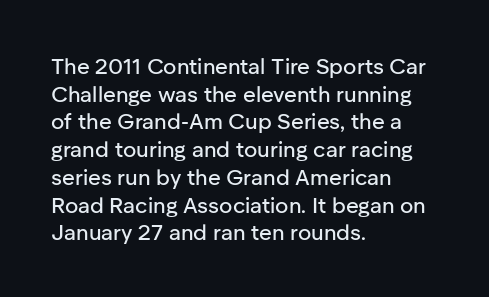
The image shows 22 px text type, upright; set left-aligned, normal line spacing (1.26x), normal letter spacing, not underlined.
